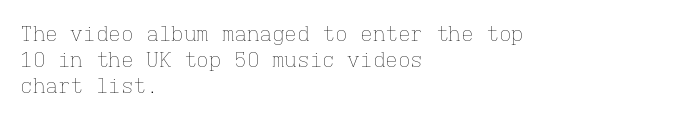
{"italic": "no", "bold": "no", "underline": "no", "align": "left", "line_spacing_ratio": 1.23, "letter_spacing": "normal", "letter_spacing_em": 0.0, "glyph_px": 21}
